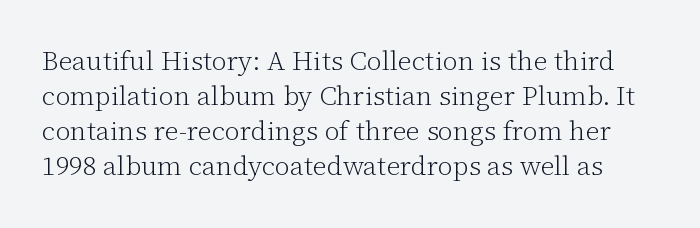
{"italic": "no", "bold": "no", "underline": "no", "line_spacing": "normal", "line_spacing_ratio": 1.3, "letter_spacing": "normal", "letter_spacing_em": 0.0, "glyph_px": 27}
